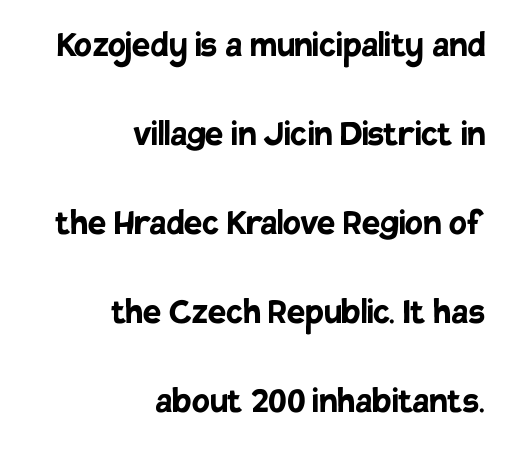
{"serif": "no", "italic": "no", "bold": "yes", "weight": "semibold", "width": "normal", "stroke_contrast": "low", "x_height": "large", "monospaced": "no", "underline": "no", "align": "right", "line_spacing": "loose", "line_spacing_ratio": 2.17, "letter_spacing": "normal", "letter_spacing_em": 0.0, "glyph_px": 41}
